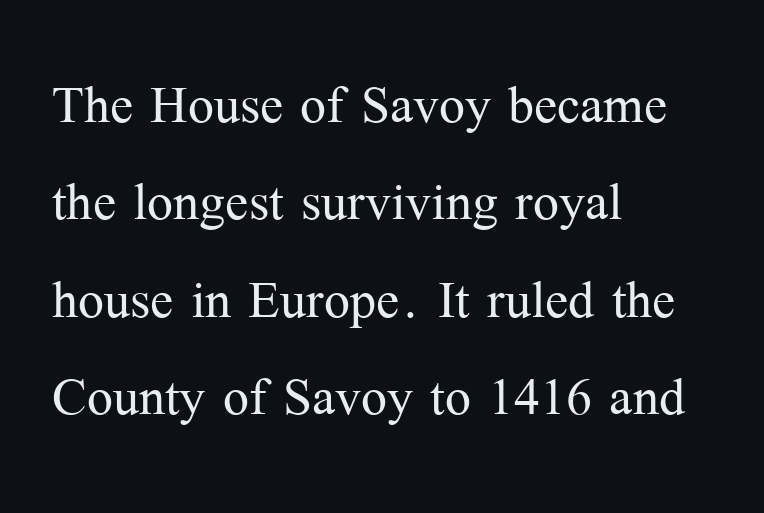
{"serif": "yes", "italic": "no", "bold": "no", "weight": "light", "width": "normal", "stroke_contrast": "medium", "x_height": "medium", "monospaced": "no", "underline": "no", "align": "left", "line_spacing": "normal", "line_spacing_ratio": 1.41, "letter_spacing": "normal", "letter_spacing_em": 0.0, "glyph_px": 69}
